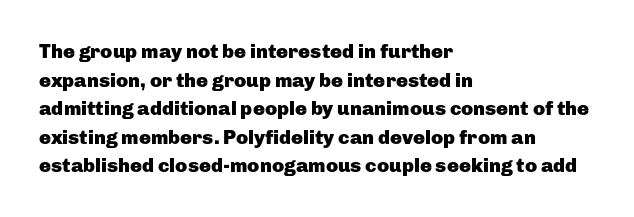
This sample uses an upright cut, with every glyph sitting square on the baseline. Only glyphs here, with clear space below each row. Visually the block forms a straight wall on the left and a jagged coastline on the right. Its strokes are broad and dark, the hallmark of bold type. This block has exactly the height ordinary leading produces. The passage shown has conventional tracking throughout.
